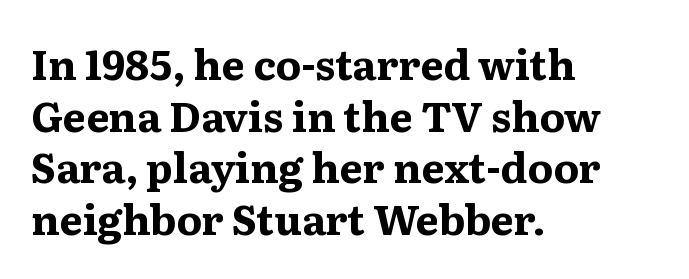
{"serif": "yes", "italic": "no", "bold": "yes", "weight": "bold", "width": "wide", "stroke_contrast": "medium", "x_height": "medium", "monospaced": "no", "underline": "no", "align": "left", "line_spacing": "normal", "line_spacing_ratio": 1.26, "letter_spacing": "normal", "letter_spacing_em": 0.0, "glyph_px": 41}
